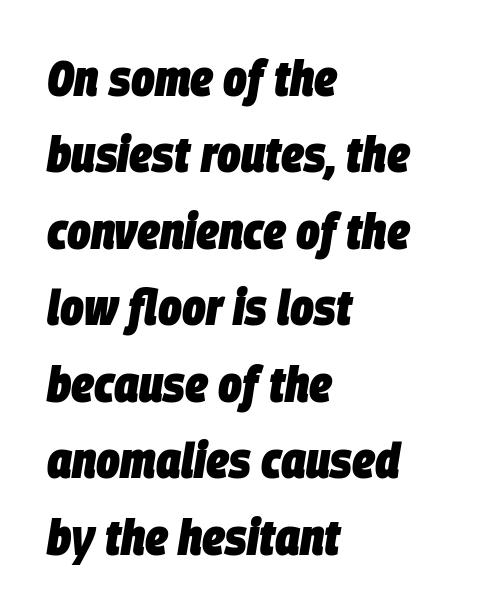
Q: Is the text bold? A: Yes.
Q: Is the text italic (slanted)? A: Yes, it leans right by about 9 degrees.
Q: Is the text underlined? A: No.
Q: How is the paragraph aligned? A: Left-aligned.
Q: Is the spacing between letters normal or unusually wide? A: Normal.
Q: Is the spacing between lines tight, normal or loose? A: Normal.
Q: Width (condensed, normal, or wide)? A: Condensed.
Q: Stroke contrast? A: Low.
Q: x-height? A: Large.
Q: Monospaced? A: No.
